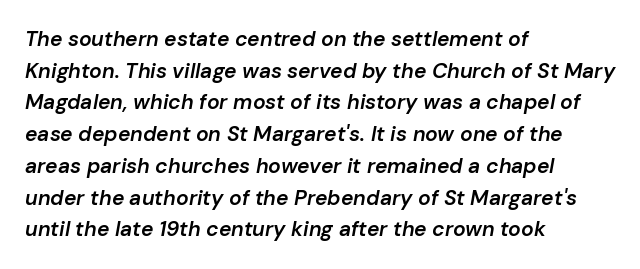
The image shows 21 px text type, italic (leaning right); set left-aligned, normal line spacing (1.51x), normal letter spacing, not underlined.
